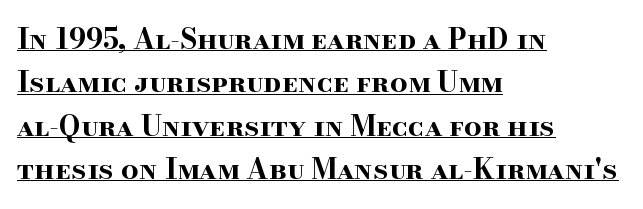
The image shows 28 px bold, wide serif type, upright; set left-aligned, normal line spacing (1.55x), normal letter spacing, underlined; high stroke contrast and a small x-height.
